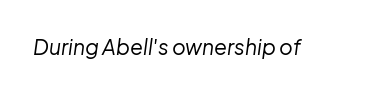
Q: Is the text bold? A: No.
Q: Is the text italic (slanted)? A: Yes, it leans right by about 8 degrees.
Q: Is the text underlined? A: No.
Q: Is the spacing between letters normal or unusually wide? A: Normal.
